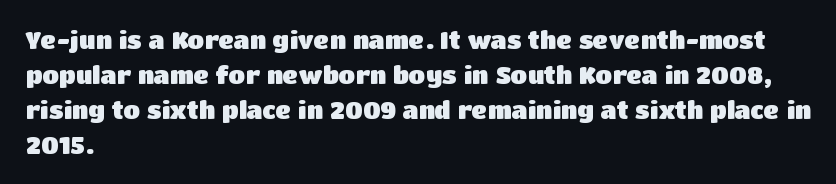
The image shows 24 px bold type, upright; set left-aligned, normal line spacing (1.46x), normal letter spacing, not underlined.
